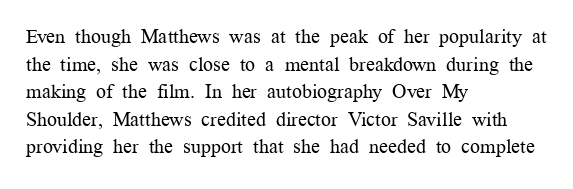
Q: Is the text bold? A: No.
Q: Is the text italic (slanted)? A: No, it is upright.
Q: Is the text underlined? A: No.
Q: How is the paragraph aligned? A: Left-aligned.
Q: Is the spacing between letters normal or unusually wide? A: Normal.
Q: Is the spacing between lines tight, normal or loose? A: Normal.
